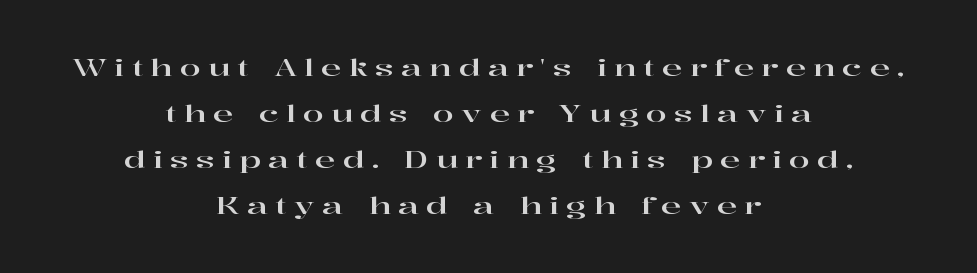
The specimen omits any rule beneath the text block's lines. These lines have a slow, spaced-out rhythm from letter to letter. The passage shown stacks its lines with a broad gap. Ascenders rise straight up at ninety degrees.
